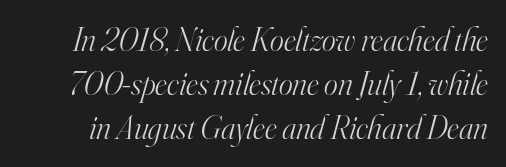
The image shows 33 px light serif type, italic (leaning right); set normal line spacing (1.34x), normal letter spacing, not underlined; high stroke contrast and a small x-height.
